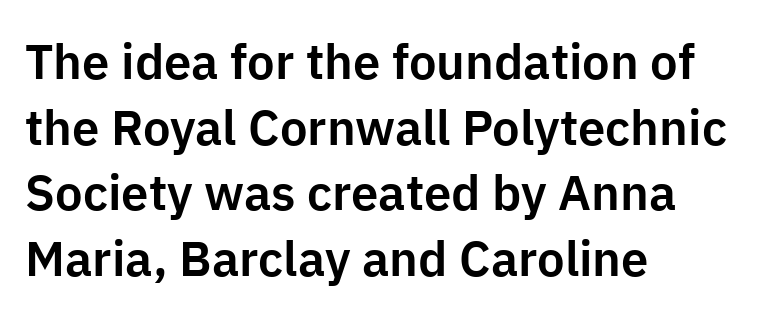
Spacing verdict: proportional, widths tailored to each character. Upright lettering throughout. Line starts are locked; line ends wander. In terms of letterform style, serifs are entirely absent. Reading down the column, the eye jumps a familiar distance to each next line.
